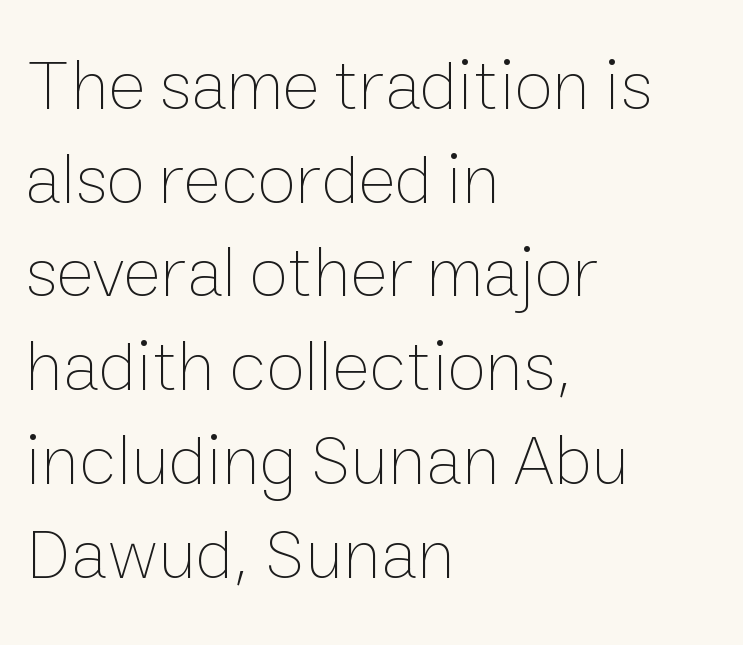
{"italic": "no", "bold": "no", "weight": "thin", "width": "normal", "stroke_contrast": "low", "x_height": "medium", "monospaced": "no", "underline": "no", "align": "left", "line_spacing": "normal", "line_spacing_ratio": 1.32, "letter_spacing": "normal", "letter_spacing_em": 0.0, "glyph_px": 71}
